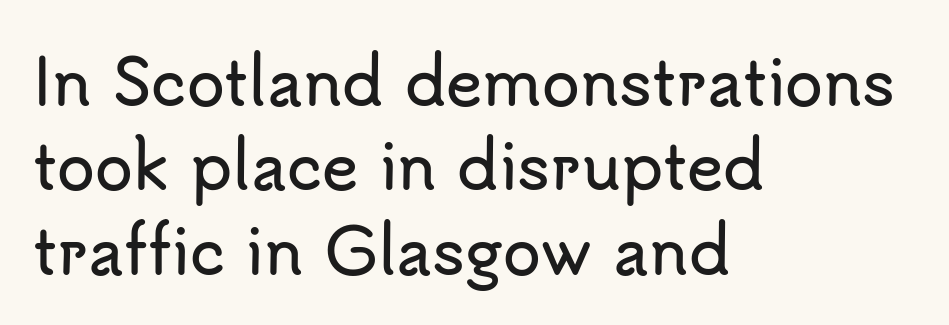
Q: Is the text italic (slanted)? A: No, it is upright.
Q: Is the typeface a serif or a sans-serif typeface? A: Sans-serif.
Q: Is the text underlined? A: No.
Q: How is the paragraph aligned? A: Left-aligned.
Q: Is the spacing between letters normal or unusually wide? A: Normal.
Q: Is the spacing between lines tight, normal or loose? A: Normal.
Q: Width (condensed, normal, or wide)? A: Normal.
Q: Stroke contrast? A: Low.
Q: x-height? A: Small.
Q: Monospaced? A: No.
